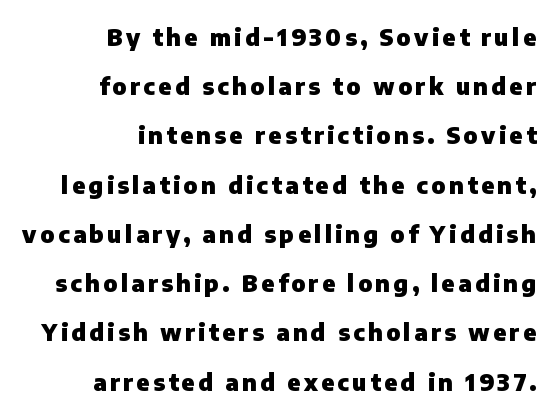
{"italic": "no", "bold": "yes", "underline": "no", "align": "right", "line_spacing": "loose", "line_spacing_ratio": 2.14, "glyph_px": 23}
